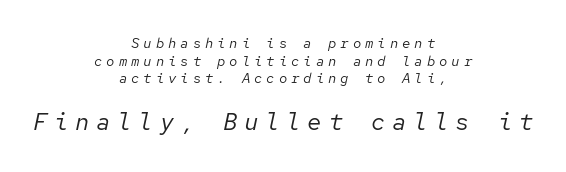
{"italic": "yes", "lean": "right", "slant_degrees": 12, "bold": "no", "underline": "no", "align": "center", "line_spacing": "normal", "line_spacing_ratio": 1.26, "letter_spacing": "wide", "letter_spacing_em": 0.28, "larger_block": "second", "size_ratio": 1.71, "glyph_px": 24}
